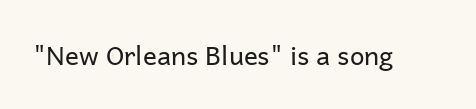
{"italic": "no", "bold": "no", "underline": "no", "letter_spacing": "normal", "letter_spacing_em": 0.0, "glyph_px": 26}
